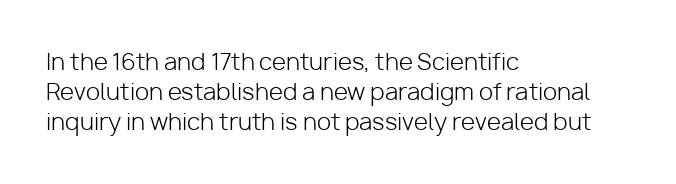
Teacher's note: observe the even left margin — that is flush-left alignment. Does extra space separate the letters? No, they use regular spacing. In terms of posture, this sample is upright. The glyphs are unaccompanied by any horizontal stroke below them. The lines sit at an ordinary, default distance from one another.
